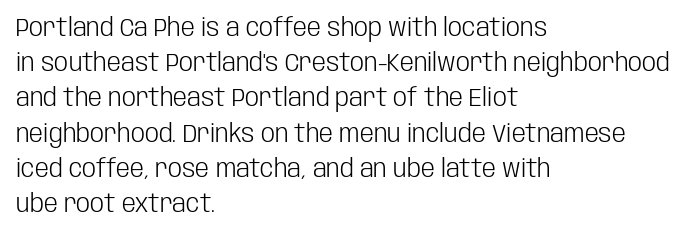
Q: Is the text bold? A: No.
Q: Is the text italic (slanted)? A: No, it is upright.
Q: Is the text underlined? A: No.
Q: How is the paragraph aligned? A: Left-aligned.
Q: Is the spacing between letters normal or unusually wide? A: Normal.
Q: Is the spacing between lines tight, normal or loose? A: Normal.
